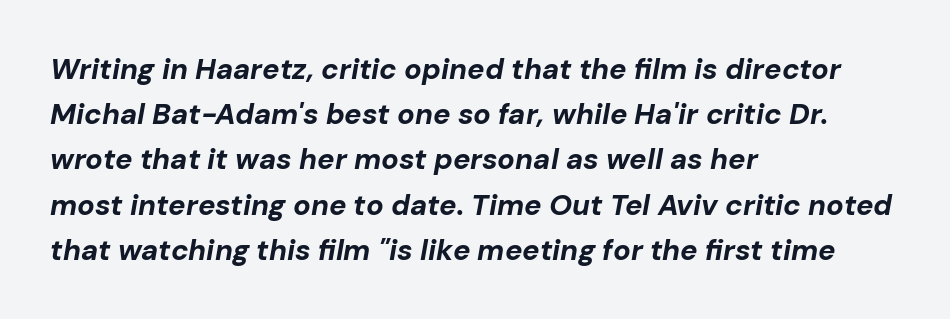
Q: Is the text bold? A: Yes.
Q: Is the text italic (slanted)? A: Yes, it leans right by about 10 degrees.
Q: Is the text underlined? A: No.
Q: How is the paragraph aligned? A: Left-aligned.
Q: Is the spacing between letters normal or unusually wide? A: Normal.
Q: Is the spacing between lines tight, normal or loose? A: Normal.
Q: Width (condensed, normal, or wide)? A: Normal.
Q: Stroke contrast? A: Low.
Q: x-height? A: Medium.
Q: Monospaced? A: No.
